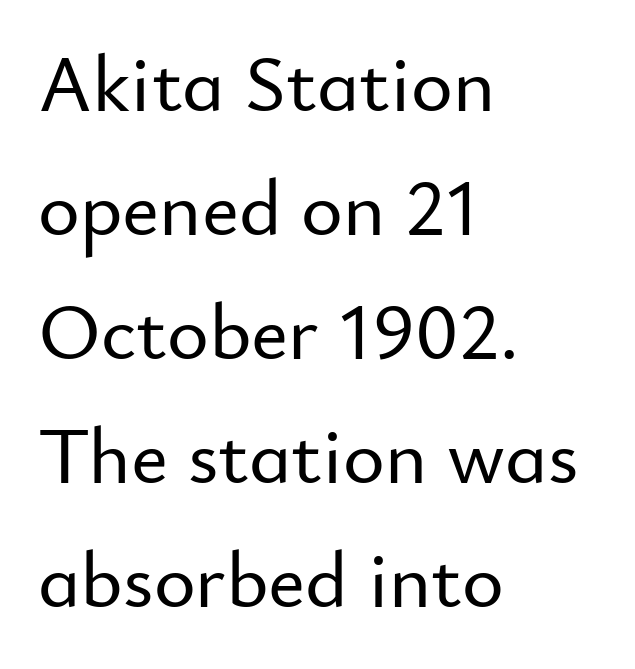
In terms of letterform style, serifs are entirely absent. Short note: letters normally spaced. If you measured baseline to baseline, you'd find a middling distance. Tall strokes in this sample are plumb rather than angled. The face used here is proportionally spaced, like ordinary book or web type. Each row of text sits above clean, open space.
